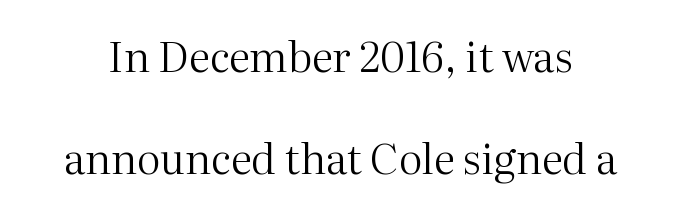
Check under the words: just untouched page. You can tell from the footed stems that serif type was used. Loosely led — the rows are spread out. The face looks like a standard text weight, possibly lighter.
